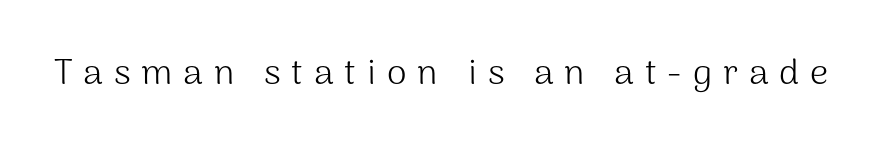
Q: Is the text bold? A: No.
Q: Is the text italic (slanted)? A: No, it is upright.
Q: Is the typeface a serif or a sans-serif typeface? A: Sans-serif.
Q: Is the text underlined? A: No.
Q: Is the spacing between letters normal or unusually wide? A: Unusually wide.
Q: Width (condensed, normal, or wide)? A: Normal.
Q: Stroke contrast? A: Medium.
Q: x-height? A: Medium.
Q: Monospaced? A: No.
